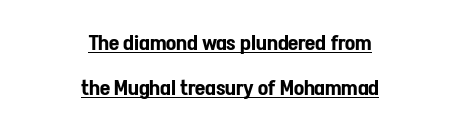
The line-height multiplier appears high, well above default. One-word summary of the alignment: center. Every stem runs plumb, perpendicular to the baseline. These characters rest on top of a visible drawn line. Tracking value appears to be zero — textbook default spacing.
